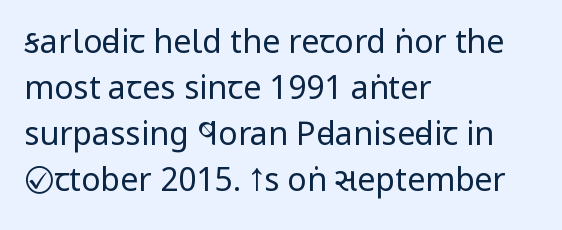
{"serif": "no", "italic": "no", "bold": "no", "weight": "regular", "width": "condensed", "stroke_contrast": "low", "x_height": "large", "monospaced": "no", "underline": "no", "align": "left", "line_spacing": "normal", "line_spacing_ratio": 1.44, "letter_spacing": "normal", "letter_spacing_em": 0.0, "glyph_px": 32}
